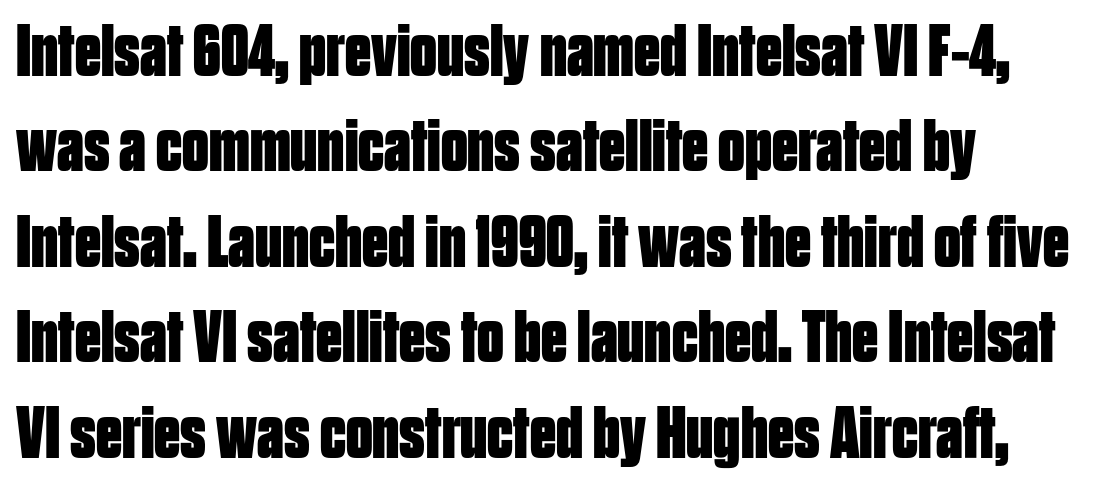
Thick stems and heavy bowls — unmistakably bold. Clear beneath every line of the passage. Normally led — the rows are evenly, conventionally spaced. No italicization has been applied; the sample stays upright.
